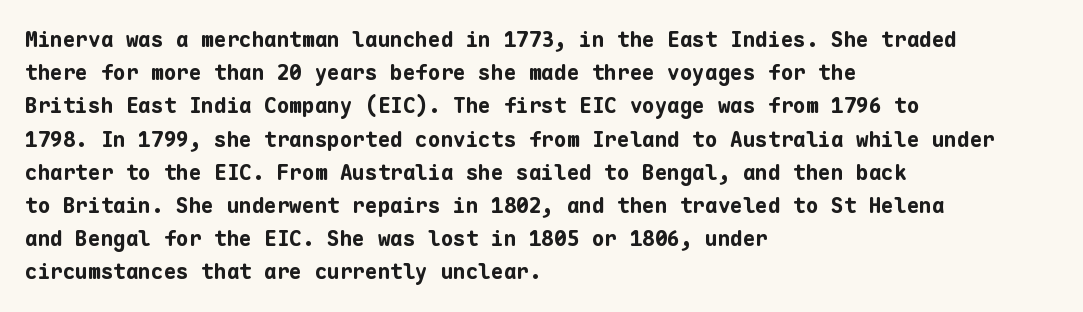
The font is running at its bold setting. Letters rest on an invisible, unmarked baseline. Students, note that the glyphs here touch the page at normal intervals. The rendering anchors every line to the left-hand side.
